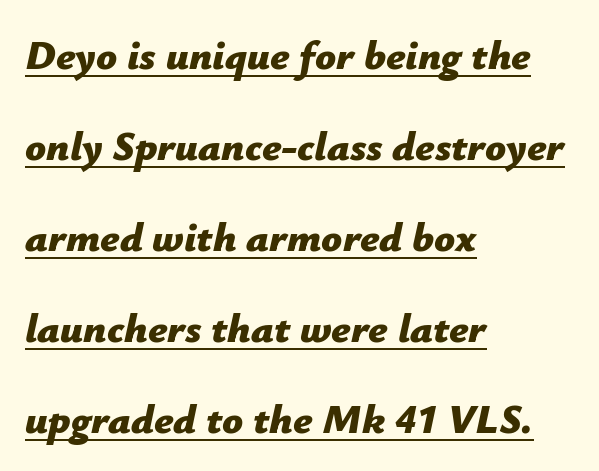
Q: Is the text bold? A: Yes.
Q: Is the text italic (slanted)? A: Yes, it leans right by about 12 degrees.
Q: Is the text underlined? A: Yes.
Q: How is the paragraph aligned? A: Left-aligned.
Q: Is the spacing between letters normal or unusually wide? A: Normal.
Q: Is the spacing between lines tight, normal or loose? A: Loose.
Q: Width (condensed, normal, or wide)? A: Normal.
Q: Stroke contrast? A: Low.
Q: x-height? A: Medium.
Q: Monospaced? A: No.
